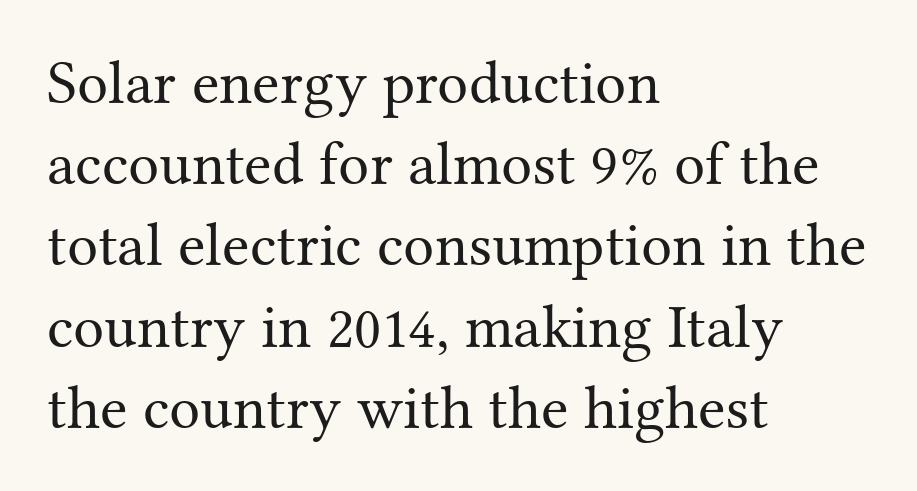
Q: Is the text bold? A: No.
Q: Is the text italic (slanted)? A: No, it is upright.
Q: Is the typeface a serif or a sans-serif typeface? A: Serif.
Q: Is the text underlined? A: No.
Q: How is the paragraph aligned? A: Left-aligned.
Q: Is the spacing between letters normal or unusually wide? A: Normal.
Q: Is the spacing between lines tight, normal or loose? A: Normal.
Q: Width (condensed, normal, or wide)? A: Normal.
Q: Stroke contrast? A: Medium.
Q: x-height? A: Medium.
Q: Monospaced? A: No.
